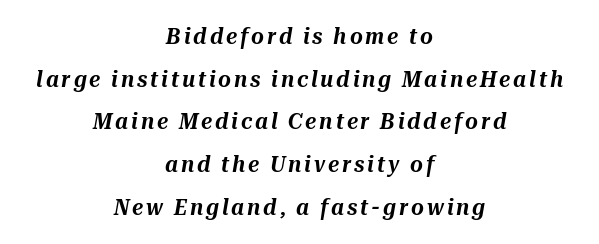
{"italic": "yes", "lean": "right", "slant_degrees": 10, "underline": "no", "align": "center", "line_spacing": "loose", "line_spacing_ratio": 1.94, "glyph_px": 22}
